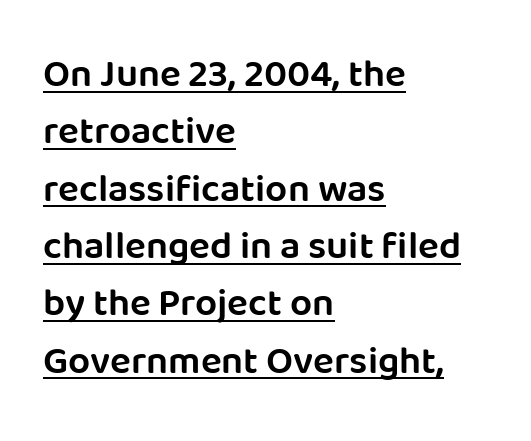
Q: Is the text bold? A: Semi-bold.
Q: Is the text italic (slanted)? A: No, it is upright.
Q: Is the typeface a serif or a sans-serif typeface? A: Sans-serif.
Q: Is the text underlined? A: Yes.
Q: How is the paragraph aligned? A: Left-aligned.
Q: Is the spacing between letters normal or unusually wide? A: Normal.
Q: Is the spacing between lines tight, normal or loose? A: Normal.
Q: Width (condensed, normal, or wide)? A: Normal.
Q: Stroke contrast? A: Low.
Q: x-height? A: Large.
Q: Monospaced? A: No.
